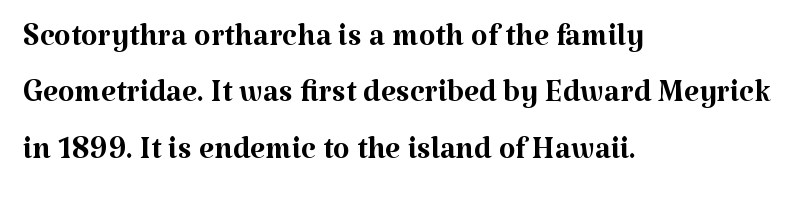
The image shows 43 px regular-weight serif type, upright; set left-aligned, normal line spacing (1.31x), normal letter spacing, not underlined; medium stroke contrast and a medium x-height.
